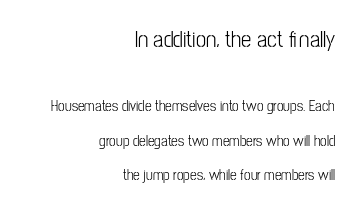
The image shows 23 px text type, upright; set right-aligned, loose line spacing (2.32x), normal letter spacing, not underlined; the first (top) block is 1.53x larger.
